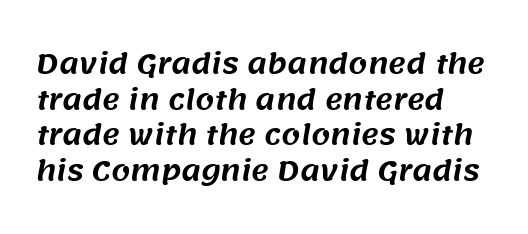
{"underline": "no", "align": "left", "line_spacing": "normal", "line_spacing_ratio": 1.32, "letter_spacing": "normal", "letter_spacing_em": 0.0, "glyph_px": 27}
